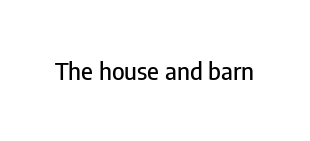
Q: Is the text italic (slanted)? A: No, it is upright.
Q: Is the text underlined? A: No.
Q: Is the spacing between letters normal or unusually wide? A: Normal.
